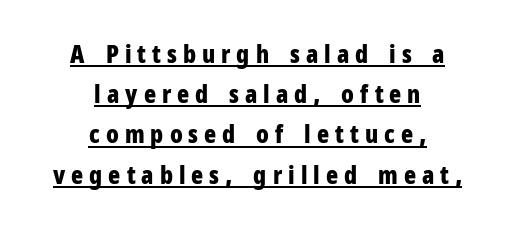
Q: Is the text bold? A: Yes.
Q: Is the text italic (slanted)? A: No, it is upright.
Q: Is the text underlined? A: Yes.
Q: How is the paragraph aligned? A: Centered.
Q: Is the spacing between letters normal or unusually wide? A: Unusually wide.
Q: Is the spacing between lines tight, normal or loose? A: Normal.
